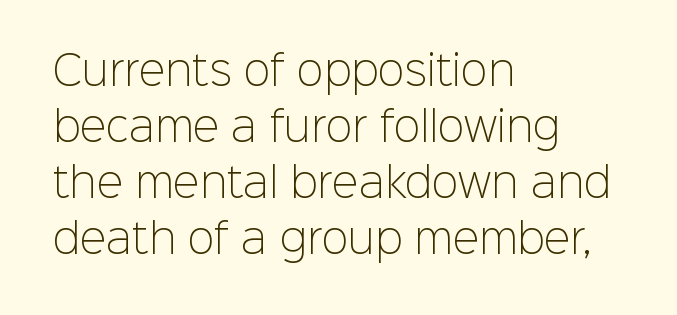
Q: Is the text bold? A: No.
Q: Is the text italic (slanted)? A: No, it is upright.
Q: Is the typeface a serif or a sans-serif typeface? A: Sans-serif.
Q: Is the text underlined? A: No.
Q: How is the paragraph aligned? A: Left-aligned.
Q: Is the spacing between letters normal or unusually wide? A: Normal.
Q: Is the spacing between lines tight, normal or loose? A: Normal.
Q: Width (condensed, normal, or wide)? A: Normal.
Q: Stroke contrast? A: Low.
Q: x-height? A: Medium.
Q: Monospaced? A: No.
